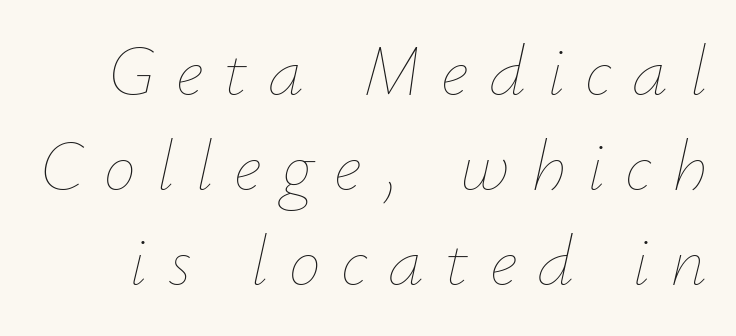
A quiet, ordinary-to-light weight characterises the typeface. Characters follow at a spacing far wider than the type designer built in. A typesetter would call this proportional, since set widths differ per character. Is there much room between lines? A standard amount, neither cramped nor airy.
